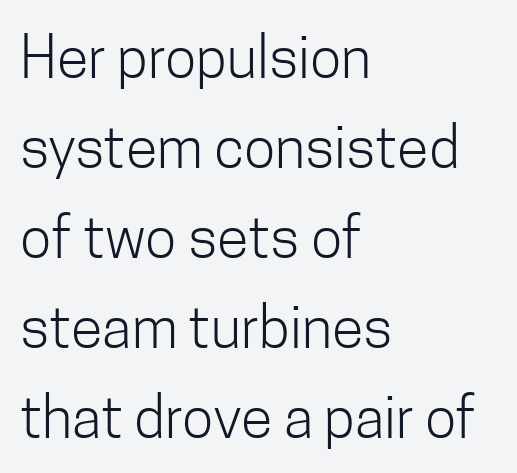
The image shows 58 px light, condensed sans-serif type, upright; set left-aligned, normal line spacing (1.55x), normal letter spacing, not underlined; low stroke contrast and a medium x-height.
